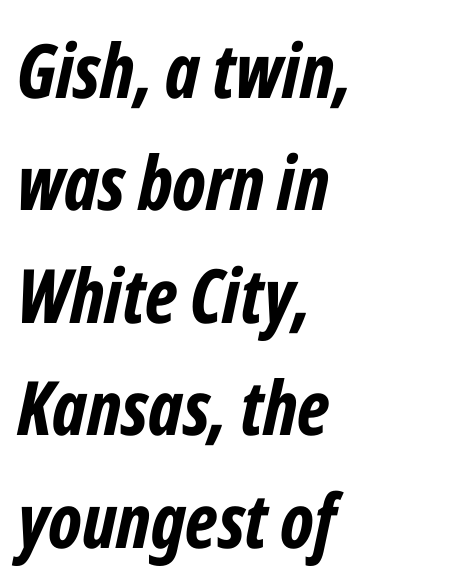
Q: Is the text bold? A: Yes.
Q: Is the text italic (slanted)? A: Yes, it leans right by about 12 degrees.
Q: Is the text underlined? A: No.
Q: How is the paragraph aligned? A: Left-aligned.
Q: Is the spacing between letters normal or unusually wide? A: Normal.
Q: Is the spacing between lines tight, normal or loose? A: Normal.
Q: Width (condensed, normal, or wide)? A: Condensed.
Q: Stroke contrast? A: Low.
Q: x-height? A: Medium.
Q: Monospaced? A: No.
